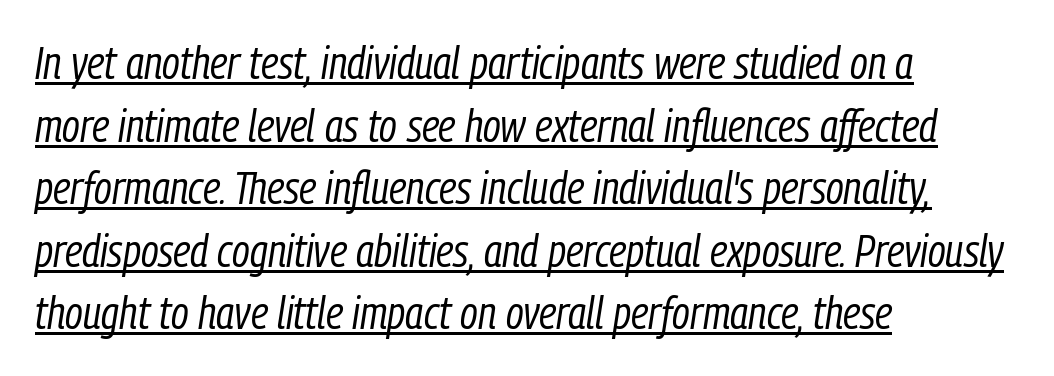
Q: Is the text bold? A: No.
Q: Is the text italic (slanted)? A: Yes, it leans right by about 9 degrees.
Q: Is the text underlined? A: Yes.
Q: How is the paragraph aligned? A: Left-aligned.
Q: Is the spacing between letters normal or unusually wide? A: Normal.
Q: Is the spacing between lines tight, normal or loose? A: Normal.
Q: Width (condensed, normal, or wide)? A: Condensed.
Q: Stroke contrast? A: Low.
Q: x-height? A: Medium.
Q: Monospaced? A: No.
